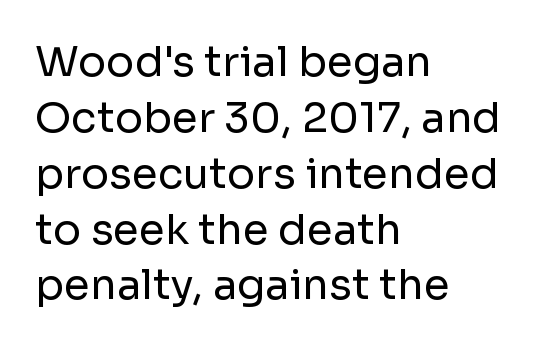
Q: Is the text bold? A: No.
Q: Is the text italic (slanted)? A: No, it is upright.
Q: Is the typeface a serif or a sans-serif typeface? A: Sans-serif.
Q: Is the text underlined? A: No.
Q: How is the paragraph aligned? A: Left-aligned.
Q: Is the spacing between letters normal or unusually wide? A: Normal.
Q: Is the spacing between lines tight, normal or loose? A: Normal.
Q: Width (condensed, normal, or wide)? A: Normal.
Q: Stroke contrast? A: Low.
Q: x-height? A: Medium.
Q: Monospaced? A: No.
